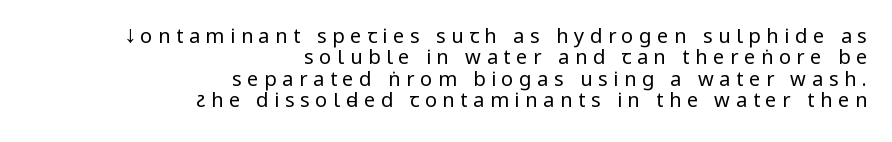
The area under the type is left untouched. You could only call the tracking loose — the letters float apart. The typography opts for an upright posture over an oblique one. Weight: in the light-to-regular range.
